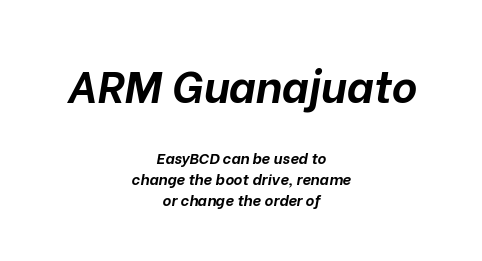
The face used here appears at its bigger size in the upper chunk. It's the slanting kind of type. Neither beginnings nor endings align; midpoints do. Check under the words: just untouched page. You could not count columns in this text — the font is proportionally spaced. Is the letter spacing exaggerated? No — it looks like the ordinary default.
